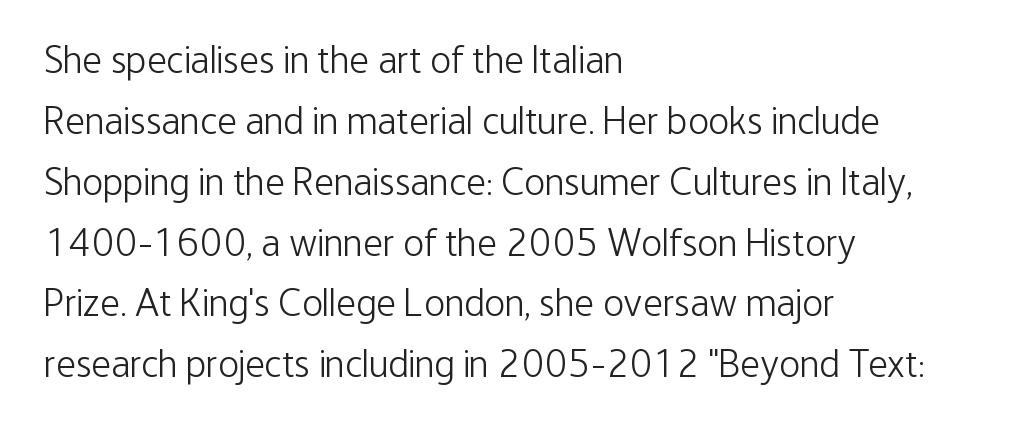
{"serif": "no", "italic": "no", "bold": "no", "weight": "light", "width": "condensed", "stroke_contrast": "low", "x_height": "medium", "monospaced": "no", "underline": "no", "align": "left", "line_spacing": "normal", "line_spacing_ratio": 1.56, "letter_spacing": "normal", "letter_spacing_em": 0.0, "glyph_px": 39}
